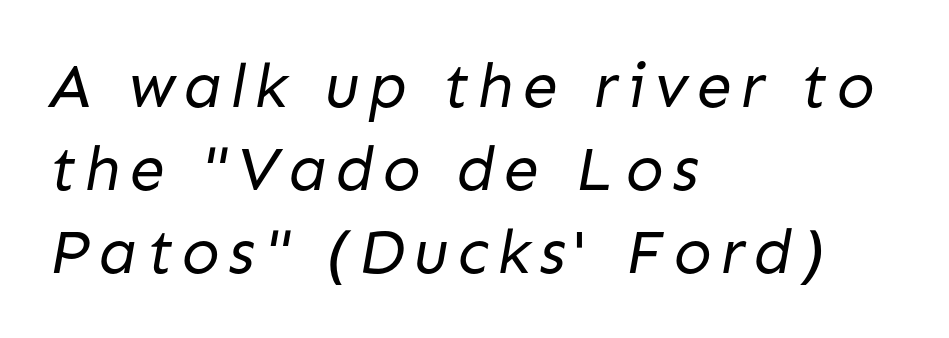
The typesetting does not lean heavy: it is not bold. The baseline area is clear. The rows are spaced the way most documents space them. Nope, no serifs anywhere on these letters. Note the varied advance widths — an 'i' is clearly narrower than an 'm'. This sample is left-justified, so line endings fall wherever the words run out.
